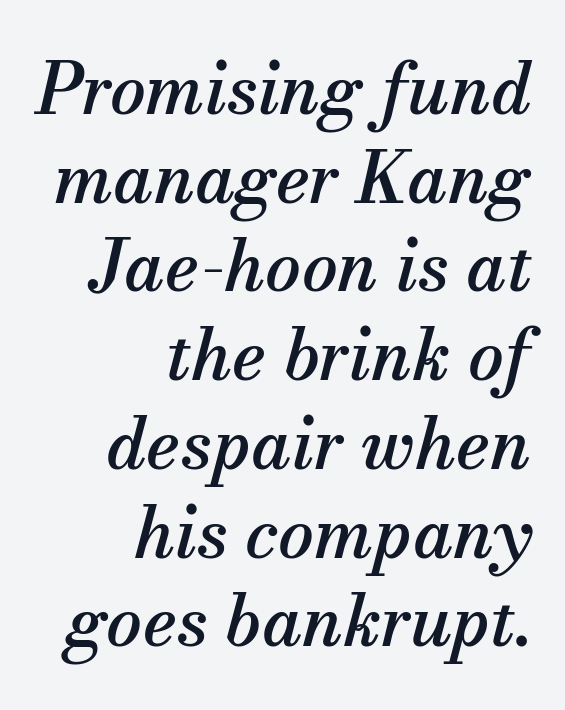
{"serif": "yes", "italic": "yes", "lean": "right", "slant_degrees": 13, "width": "normal", "stroke_contrast": "medium", "x_height": "small", "monospaced": "no", "underline": "no", "align": "right", "line_spacing": "normal", "line_spacing_ratio": 1.25, "letter_spacing": "normal", "letter_spacing_em": 0.0, "glyph_px": 71}
